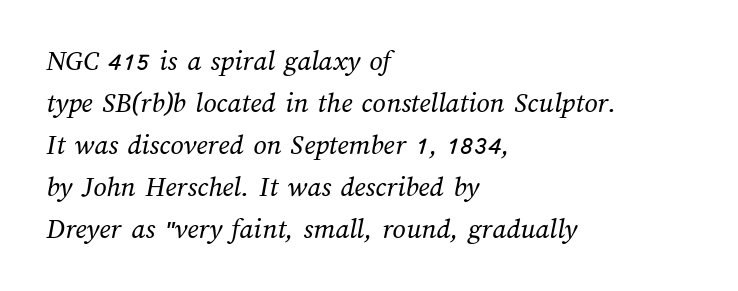
Casual observation: everything's shoved over to the left. Think of a printed novel: that variable character pitch is what you see here. Nobody drew a line under any word here. Line spacing here is normal. This is not heavy type; no bold has been used.
